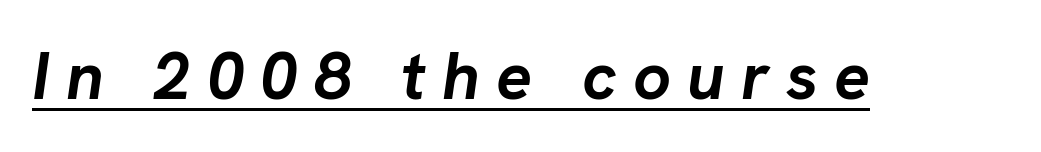
{"italic": "yes", "lean": "right", "slant_degrees": 8, "bold": "yes", "weight": "semibold", "width": "normal", "stroke_contrast": "low", "x_height": "medium", "monospaced": "no", "underline": "yes", "letter_spacing": "wide", "letter_spacing_em": 0.24, "glyph_px": 67}
